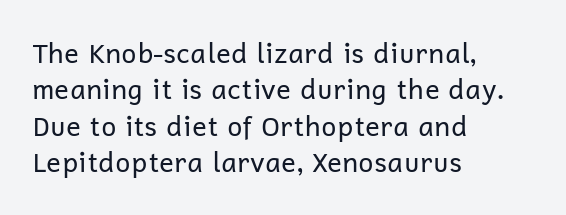
{"italic": "no", "bold": "no", "underline": "no", "align": "left", "line_spacing": "normal", "line_spacing_ratio": 1.35, "letter_spacing": "normal", "letter_spacing_em": 0.0, "glyph_px": 27}
